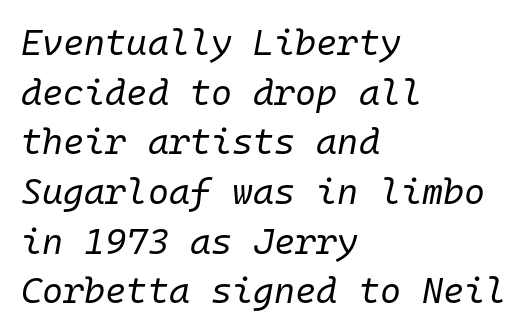
Q: Is the text bold? A: No.
Q: Is the text italic (slanted)? A: Yes, it leans right by about 10 degrees.
Q: Is the text underlined? A: No.
Q: How is the paragraph aligned? A: Left-aligned.
Q: Is the spacing between letters normal or unusually wide? A: Normal.
Q: Is the spacing between lines tight, normal or loose? A: Normal.
Q: Width (condensed, normal, or wide)? A: Normal.
Q: Stroke contrast? A: Low.
Q: x-height? A: Medium.
Q: Monospaced? A: Yes.
